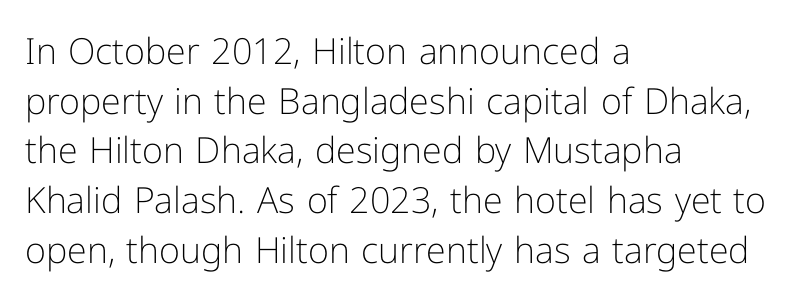
The image shows 36 px light sans-serif type, upright; set left-aligned, normal line spacing (1.38x), normal letter spacing, not underlined; low stroke contrast and a medium x-height.
